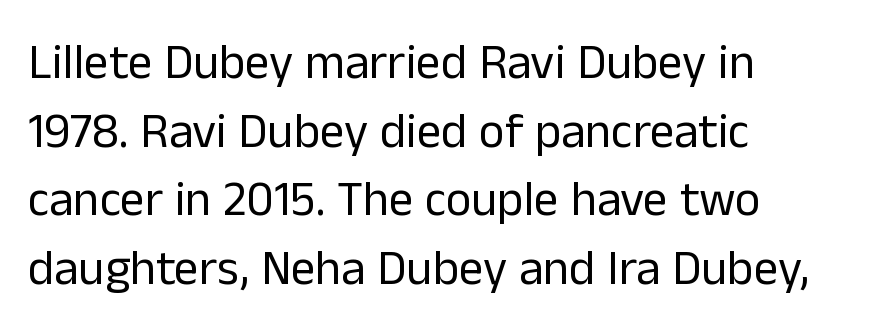
The image shows 49 px regular-weight sans-serif type, upright; set left-aligned, normal line spacing (1.4x), normal letter spacing, not underlined; low stroke contrast and a medium x-height.
